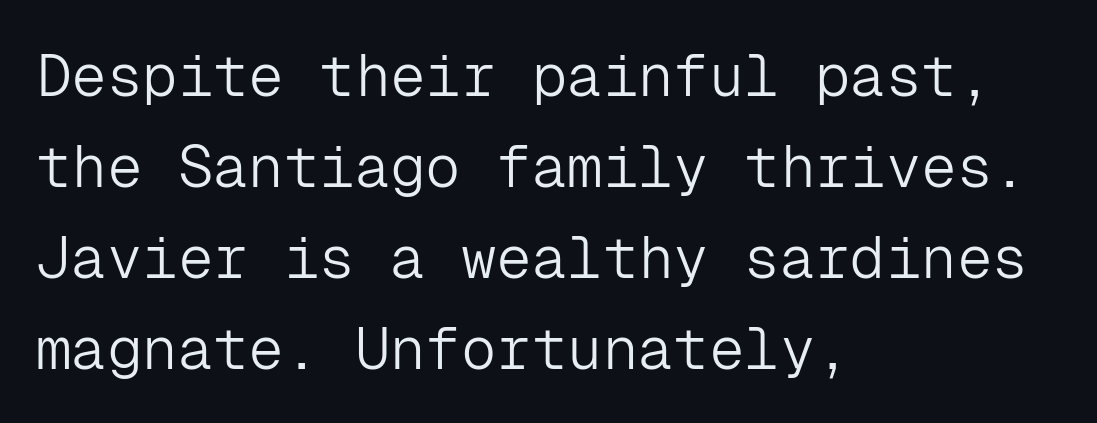
{"serif": "no", "italic": "no", "bold": "no", "weight": "light", "width": "normal", "stroke_contrast": "low", "x_height": "medium", "monospaced": "yes", "underline": "no", "align": "left", "line_spacing": "normal", "line_spacing_ratio": 1.54, "letter_spacing": "normal", "letter_spacing_em": 0.0, "glyph_px": 59}
